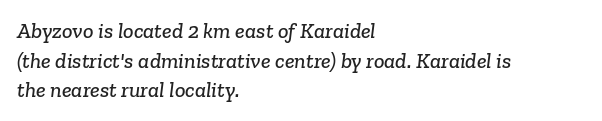
The image shows 22 px text type; set left-aligned, normal line spacing (1.35x), normal letter spacing, not underlined.
